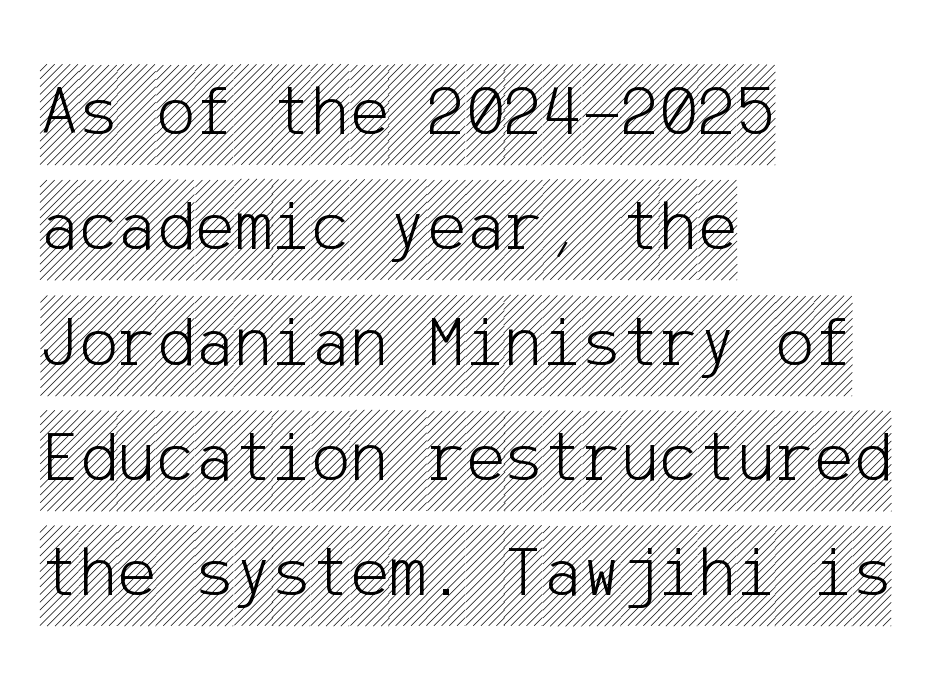
Q: Is the text italic (slanted)? A: No, it is upright.
Q: Is the text underlined? A: No.
Q: How is the paragraph aligned? A: Left-aligned.
Q: Is the spacing between letters normal or unusually wide? A: Normal.
Q: Is the spacing between lines tight, normal or loose? A: Normal.
Q: Width (condensed, normal, or wide)? A: Condensed.
Q: x-height? A: Large.
